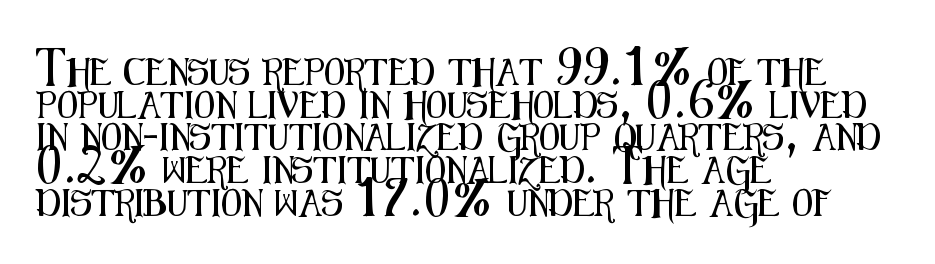
Words float on clear page, feet unadorned. Words appear dense and cohesive because spacing is normal. The lettering holds an erect, upright posture throughout. If you drew a ruler down the left edge, every line would touch it.
